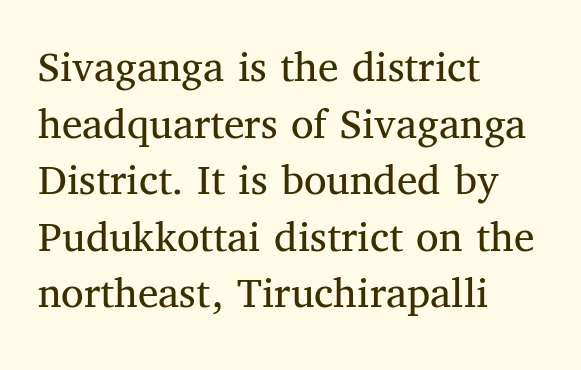
The image shows 46 px regular-weight serif type, upright; set left-aligned, line spacing 1.23x, normal letter spacing, not underlined; medium stroke contrast and a medium x-height.
